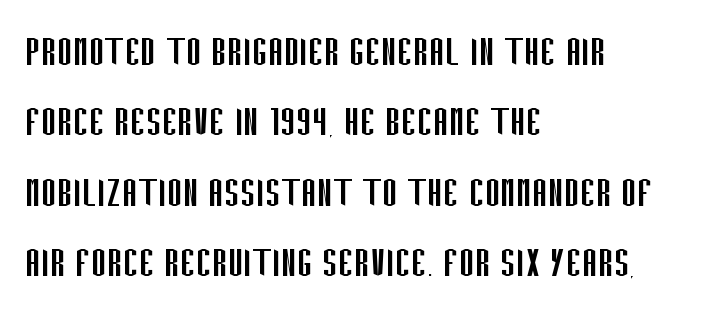
The image shows 47 px regular-weight, condensed sans-serif type, upright; set left-aligned, normal line spacing (1.5x), normal letter spacing, not underlined; low stroke contrast and a large x-height.
